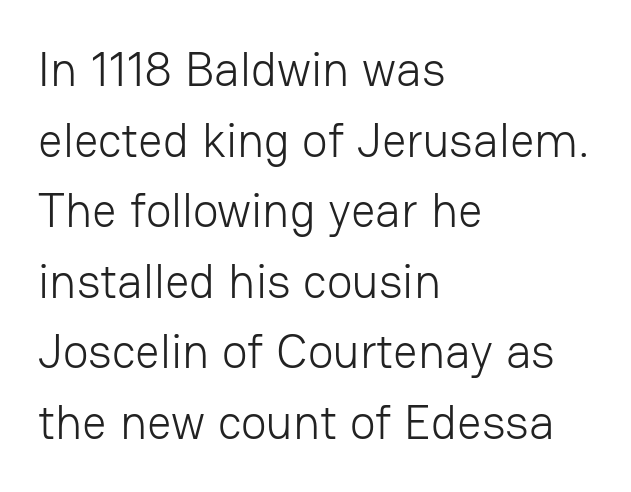
The image shows 48 px light sans-serif type, upright; set left-aligned, normal line spacing (1.47x), normal letter spacing, not underlined; low stroke contrast and a medium x-height.
